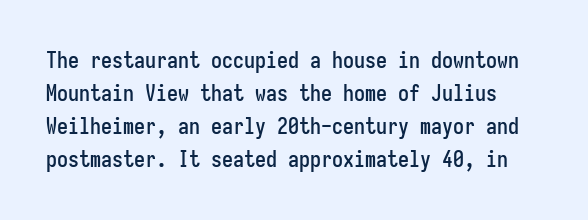
This sample uses an upright cut, with every glyph sitting square on the baseline. Tracking value appears to be zero — textbook default spacing. The passage shown stacks its lines at a standard gap. This rendering features lettering with no underline.
